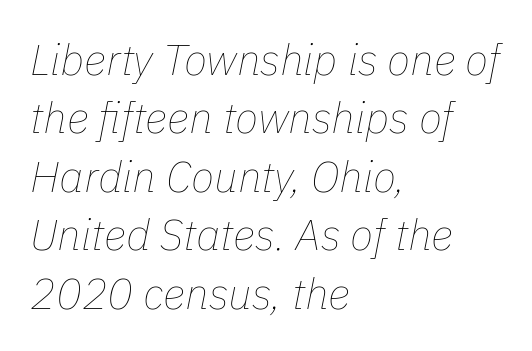
Q: Is the text bold? A: No.
Q: Is the text italic (slanted)? A: Yes, it leans right by about 11 degrees.
Q: Is the text underlined? A: No.
Q: How is the paragraph aligned? A: Left-aligned.
Q: Is the spacing between letters normal or unusually wide? A: Normal.
Q: Is the spacing between lines tight, normal or loose? A: Normal.
Q: Width (condensed, normal, or wide)? A: Normal.
Q: Stroke contrast? A: Low.
Q: x-height? A: Medium.
Q: Monospaced? A: No.
